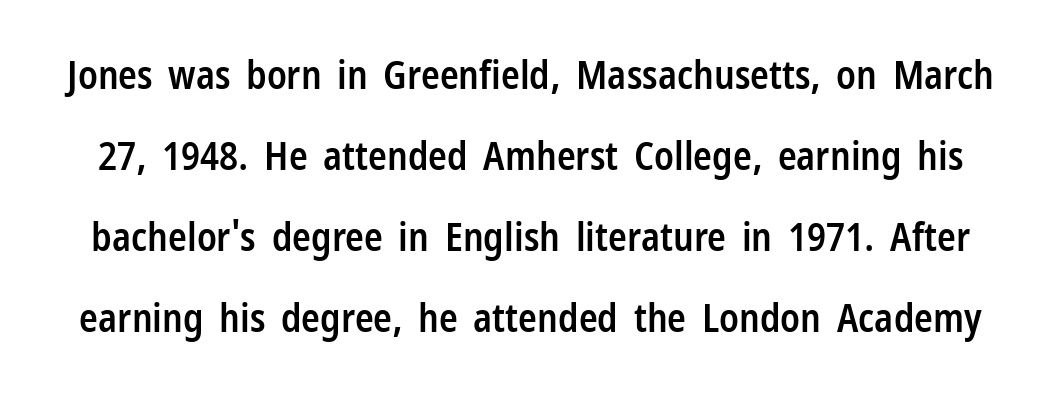
This is sans-serif lettering, the kind often seen on screens and signage. A semibold gives these letters moderate extra thickness, short of bold. Caption: standard tracking, unaltered. Italic? Not at all — the glyphs are vertical. Each letter keeps its own natural width here, so spacing adapts to shape. Underline: absent.
